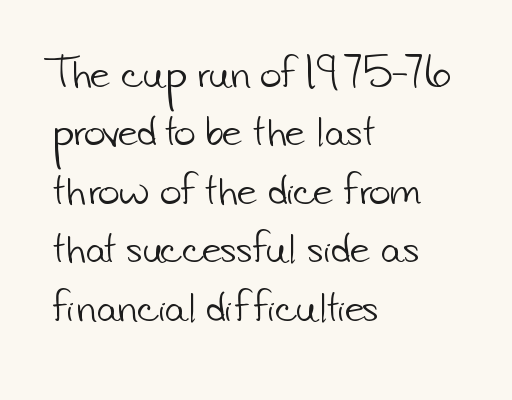
The face used here is proportionally spaced, like ordinary book or web type. This rendering uses left alignment, leaving the right contour irregular. Characters follow at the spacing the type designer built in. Quick note: interline space is typical. The strip under each line holds only bare page.
